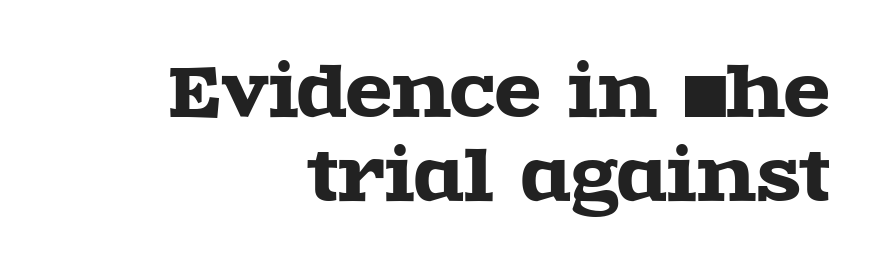
{"serif": "yes", "italic": "no", "width": "wide", "x_height": "large", "monospaced": "no", "underline": "no", "align": "right", "line_spacing_ratio": 1.24, "letter_spacing": "normal", "letter_spacing_em": 0.0, "glyph_px": 68}
